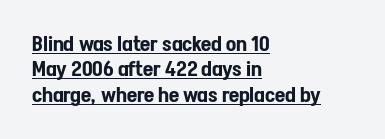
{"italic": "no", "underline": "yes", "align": "left", "line_spacing_ratio": 1.21, "letter_spacing": "normal", "letter_spacing_em": 0.0, "glyph_px": 21}
